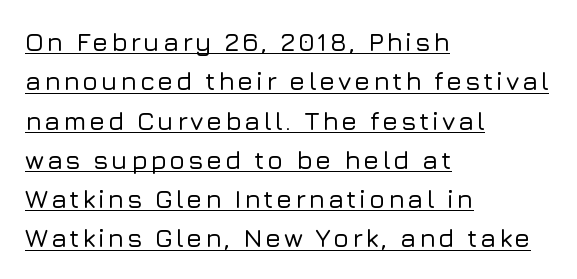
{"italic": "no", "underline": "yes", "align": "left", "line_spacing": "normal", "line_spacing_ratio": 1.51, "glyph_px": 26}
